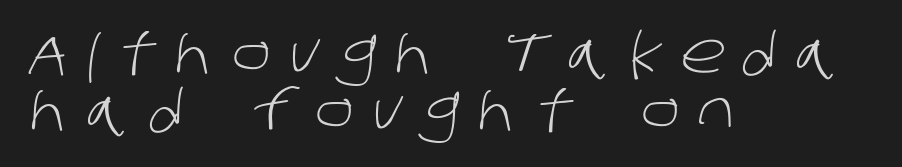
The type is letterspaced generously, with wide tracking. In terms of letterform style, serifs are entirely absent. Visually the block forms a straight wall on the left and a jagged coastline on the right. This rendering features lettering with no underline.
